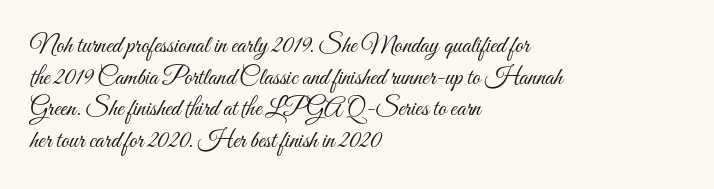
The characters are drawn with everyday or finer stroke widths. The string is rendered with underlining switched off. Leading matches the norm, producing a regular column. This sample uses plain, unmodified letter spacing.
